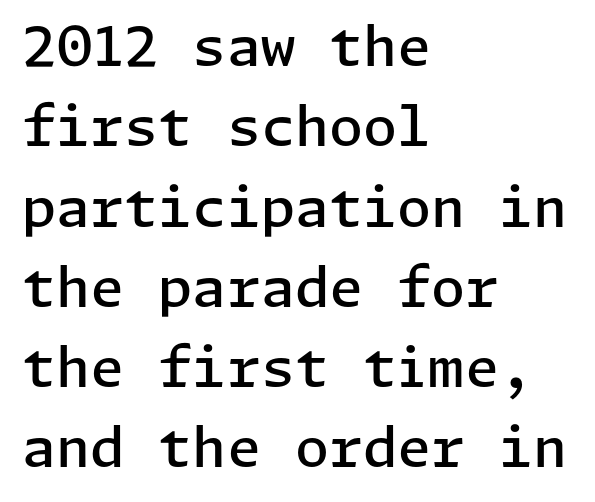
The image shows 55 px semibold sans-serif type, upright; set left-aligned, normal line spacing (1.46x), normal letter spacing, not underlined; low stroke contrast and a medium x-height.
